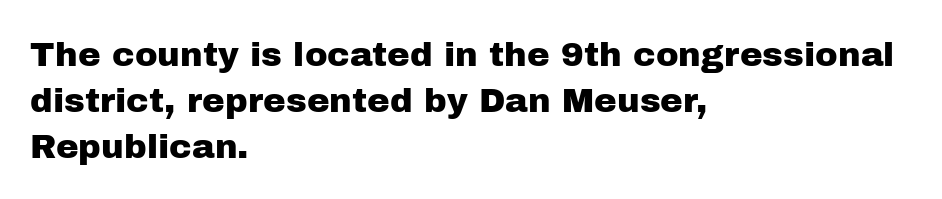
Q: Is the text italic (slanted)? A: No, it is upright.
Q: Is the typeface a serif or a sans-serif typeface? A: Sans-serif.
Q: Is the text underlined? A: No.
Q: How is the paragraph aligned? A: Left-aligned.
Q: Is the spacing between letters normal or unusually wide? A: Normal.
Q: Is the spacing between lines tight, normal or loose? A: Normal.
Q: Width (condensed, normal, or wide)? A: Normal.
Q: Stroke contrast? A: Low.
Q: x-height? A: Medium.
Q: Monospaced? A: No.
